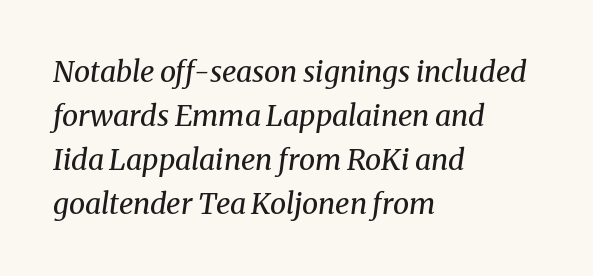
Q: Is the text bold? A: No.
Q: Is the text italic (slanted)? A: Yes, it leans right by about 8 degrees.
Q: Is the typeface a serif or a sans-serif typeface? A: Serif.
Q: Is the text underlined? A: No.
Q: How is the paragraph aligned? A: Left-aligned.
Q: Is the spacing between letters normal or unusually wide? A: Normal.
Q: Is the spacing between lines tight, normal or loose? A: Normal.
Q: Width (condensed, normal, or wide)? A: Normal.
Q: Stroke contrast? A: Medium.
Q: x-height? A: Medium.
Q: Monospaced? A: No.
